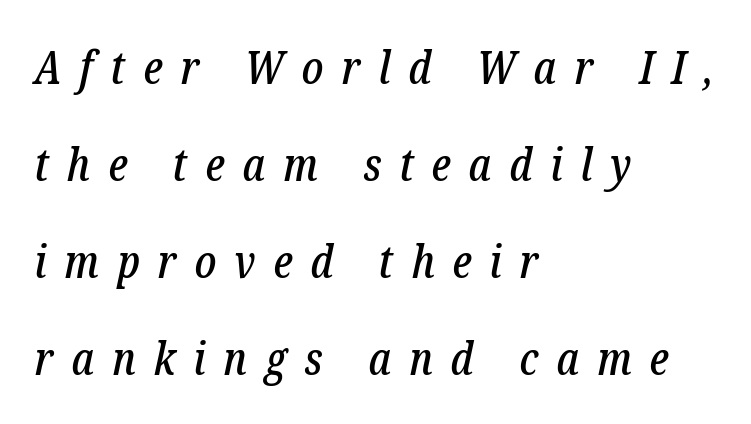
{"serif": "yes", "italic": "yes", "lean": "right", "slant_degrees": 12, "width": "condensed", "stroke_contrast": "low", "x_height": "medium", "monospaced": "no", "underline": "no", "align": "left", "line_spacing": "loose", "line_spacing_ratio": 2.11, "letter_spacing": "wide", "letter_spacing_em": 0.39, "glyph_px": 46}
